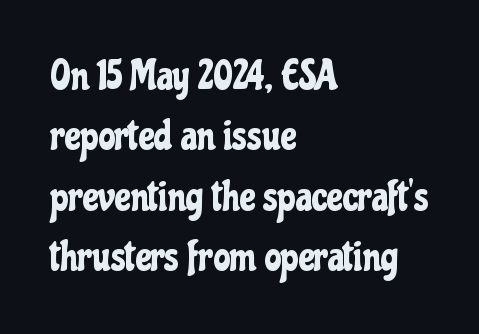
Q: Is the text italic (slanted)? A: No, it is upright.
Q: Is the typeface a serif or a sans-serif typeface? A: Sans-serif.
Q: Is the text underlined? A: No.
Q: How is the paragraph aligned? A: Left-aligned.
Q: Is the spacing between letters normal or unusually wide? A: Normal.
Q: Is the spacing between lines tight, normal or loose? A: Normal.
Q: Width (condensed, normal, or wide)? A: Condensed.
Q: Stroke contrast? A: Low.
Q: x-height? A: Medium.
Q: Monospaced? A: No.
